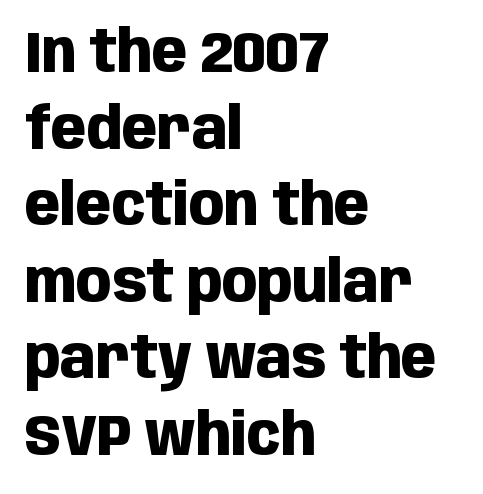
Words appear dense and cohesive because spacing is normal. Nope, not italic — everything's standing straight. Stroke thickness is high; the sample reads as a true bold. If you drew a ruler down the left edge, every line would touch it. Grotesque or geometric, the face here clearly has no serifs. Leading: standard.
